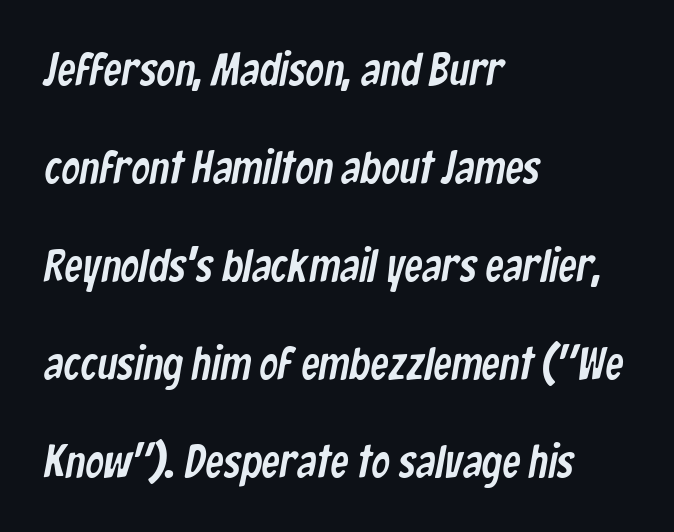
A typesetter would call this proportional, since set widths differ per character. Only glyphs here, with clear space below each row. No feet cap the strokes, marking this as sans-serif type. Standard letterfit; no display-style spreading of the glyphs. The lines in this sample share a left origin and differ only in where they stop.
